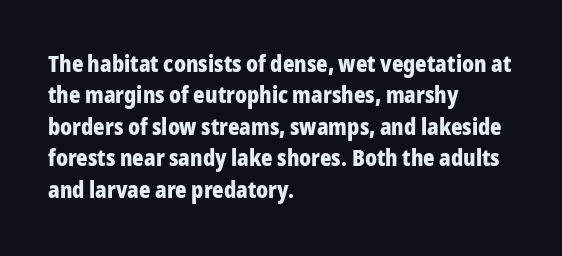
{"italic": "no", "bold": "yes", "underline": "no", "align": "left", "line_spacing": "normal", "line_spacing_ratio": 1.43, "letter_spacing": "normal", "letter_spacing_em": 0.0, "glyph_px": 22}
